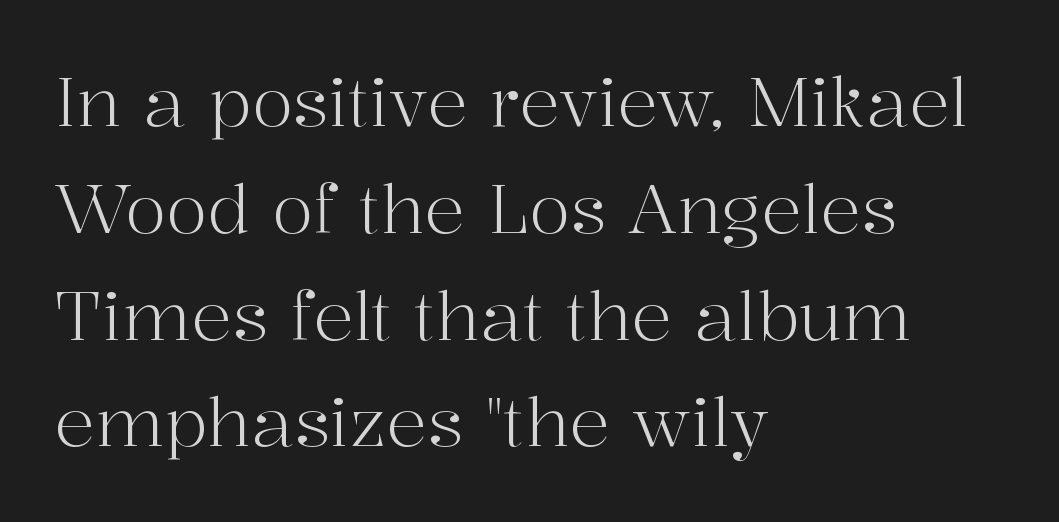
The image shows 68 px light serif type, upright; set left-aligned, normal line spacing (1.57x), normal letter spacing, not underlined; high stroke contrast and a medium x-height.
